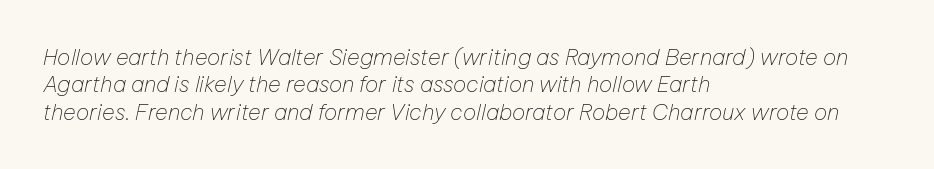
The image shows 22 px text type, italic (leaning right); set left-aligned, line spacing 1.24x, normal letter spacing, not underlined.
